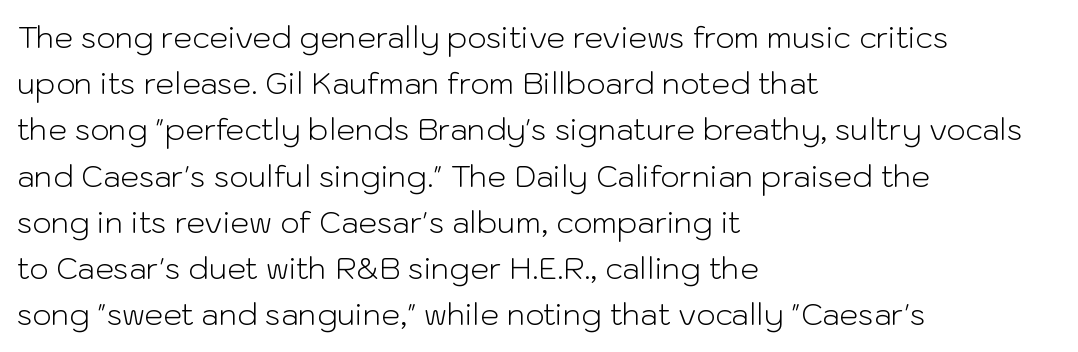
Q: Is the text bold? A: No.
Q: Is the text italic (slanted)? A: No, it is upright.
Q: Is the typeface a serif or a sans-serif typeface? A: Sans-serif.
Q: Is the text underlined? A: No.
Q: How is the paragraph aligned? A: Left-aligned.
Q: Is the spacing between letters normal or unusually wide? A: Normal.
Q: Is the spacing between lines tight, normal or loose? A: Normal.
Q: Width (condensed, normal, or wide)? A: Normal.
Q: Stroke contrast? A: Low.
Q: x-height? A: Medium.
Q: Monospaced? A: No.
